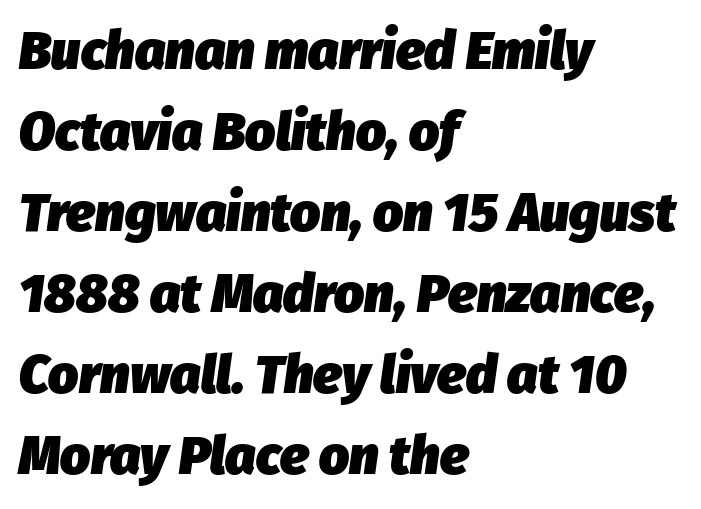
The glyphs are unaccompanied by any horizontal stroke below them. These lines are rendered in a variable-pitch font. One-word summary of the alignment: left. Yep, that's italic — everything's leaning. Typesetter's note: full bold, strokes at maximum text heaviness. Characters follow at the spacing the type designer built in.
